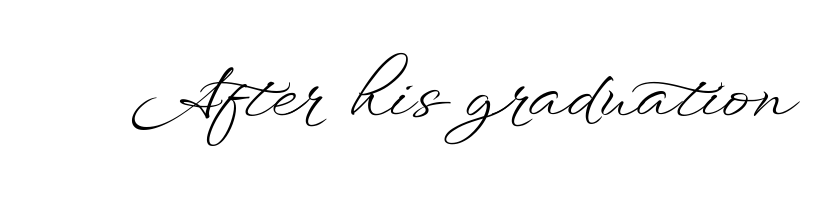
The letterforms sit shoulder to shoulder at normal distance. Proportional: the letters do not fall into vertical columns. Has an underline been added? It has not. This is not heavy type; no bold has been used.
